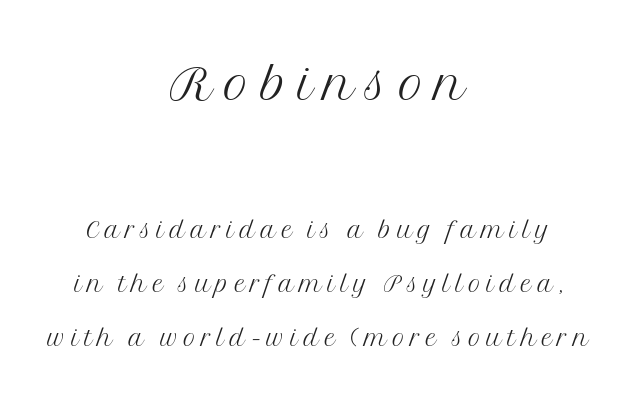
{"serif": "yes", "bold": "no", "weight": "light", "width": "normal", "stroke_contrast": "medium", "x_height": "medium", "monospaced": "no", "underline": "no", "align": "center", "line_spacing": "normal", "line_spacing_ratio": 1.59, "larger_block": "first", "size_ratio": 2.03, "glyph_px": 69}
